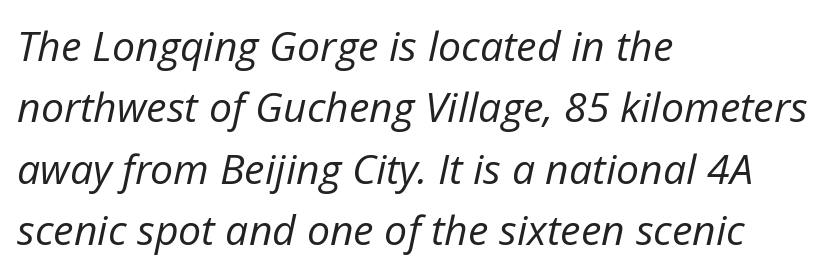
Is this a fixed-width face? No — the glyphs have proportional, varying widths. Caption: face not bold, strokes unweighted. Layout note: lines flush left. The line texture is even and compact thanks to regular tracking. Does the leading feel generous? No, just average. Rule under the text: the space is simply empty.
